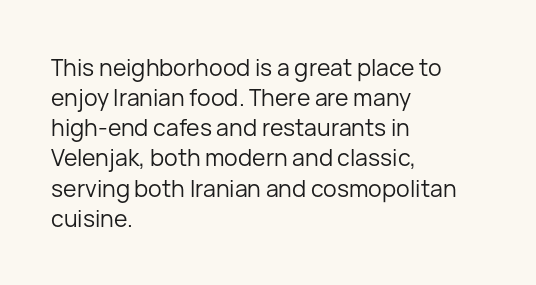
The image shows 23 px text type, upright; set left-aligned, normal line spacing (1.31x), normal letter spacing, not underlined.
